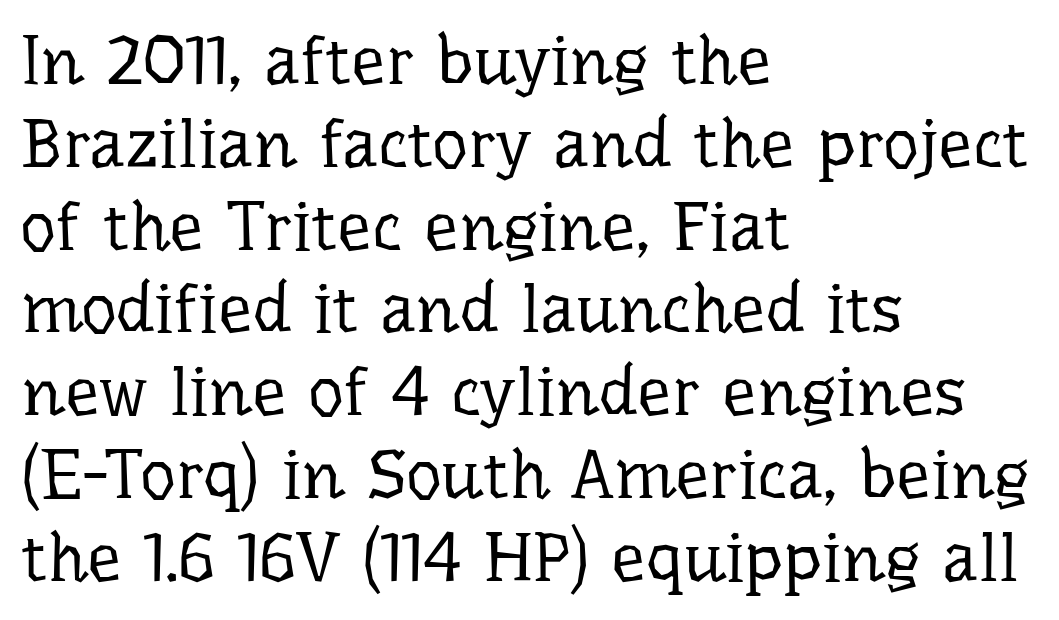
{"serif": "yes", "italic": "no", "bold": "no", "weight": "regular", "width": "normal", "stroke_contrast": "low", "x_height": "medium", "monospaced": "no", "underline": "no", "align": "left", "line_spacing_ratio": 1.2, "letter_spacing": "normal", "letter_spacing_em": 0.0, "glyph_px": 69}
